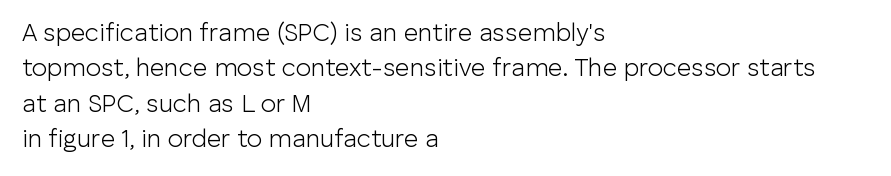
Q: Is the text bold? A: No.
Q: Is the text italic (slanted)? A: No, it is upright.
Q: Is the text underlined? A: No.
Q: How is the paragraph aligned? A: Left-aligned.
Q: Is the spacing between letters normal or unusually wide? A: Normal.
Q: Is the spacing between lines tight, normal or loose? A: Normal.
